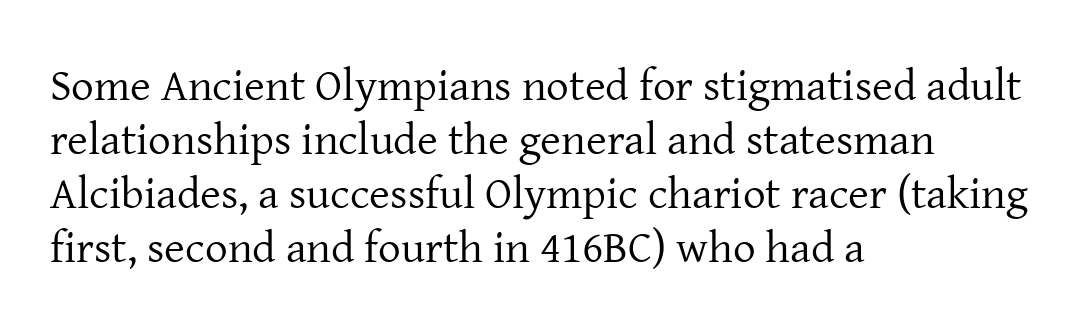
The image shows 45 px regular-weight serif type, upright; set left-aligned, line spacing 1.2x, normal letter spacing, not underlined; low stroke contrast and a medium x-height.
